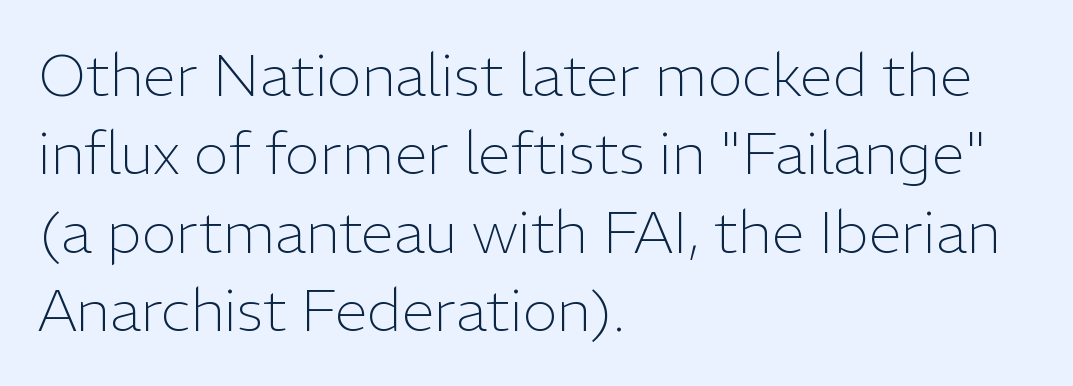
The rendering uses a moderate line-height, typical for paragraphs. What stands out about the letter spacing? Nothing — it is the standard amount. Leftover space on each line is placed entirely after the last word. The passage shown is typed in a proportional face where columns would drift. Posture: vertical. Quick note: underline off.
